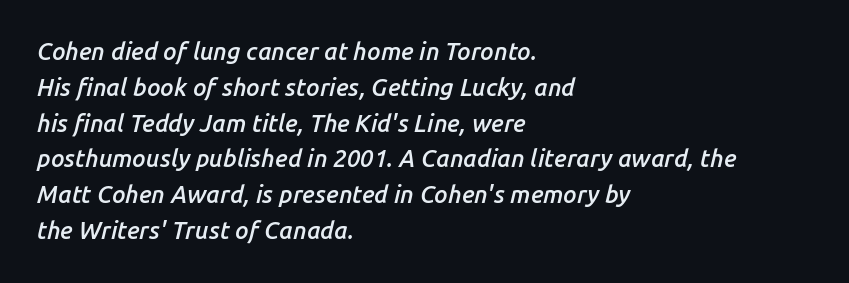
Tall strokes in this sample are angled rather than plumb. Each word holds together tightly as a unit, with standard inter-letter gaps. Visually the block forms a straight wall on the left and a jagged coastline on the right. Line spacing here is normal.
